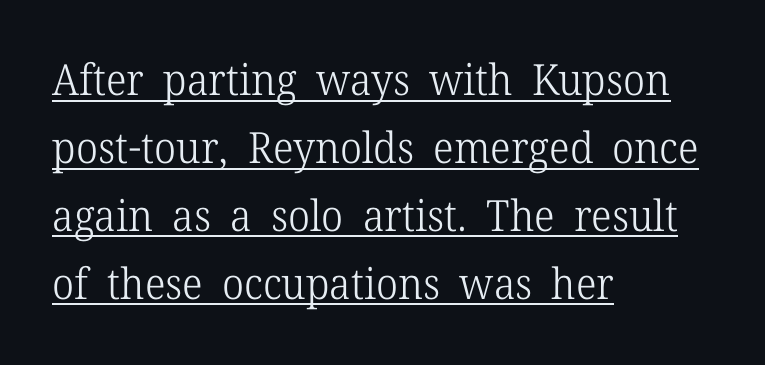
You can see a thin bar hugging the bottom of the glyphs. Stem width sits at or under what a default text font uses. The text was rendered using a seriffed face with decorative stroke endings. The lettering holds an erect, upright posture throughout.
